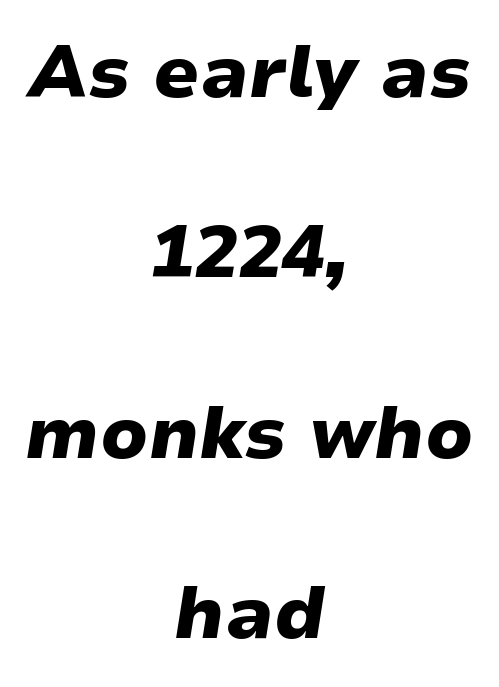
The image shows 73 px heavy, wide type, italic (leaning right); set centered, loose line spacing (2.47x), normal letter spacing, not underlined; low stroke contrast and a medium x-height.
